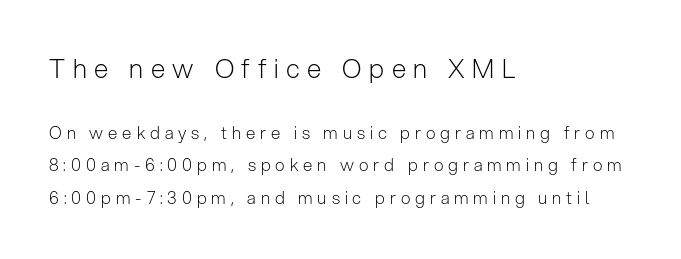
Q: Is the text bold? A: No.
Q: Is the text italic (slanted)? A: No, it is upright.
Q: Is the text underlined? A: No.
Q: How is the paragraph aligned? A: Left-aligned.
Q: Is the spacing between letters normal or unusually wide? A: Unusually wide.
Q: Is the spacing between lines tight, normal or loose? A: Loose.
Q: Which block of text is set in a larger size, the first (top) or the second (bottom)? A: The first (top) one.
